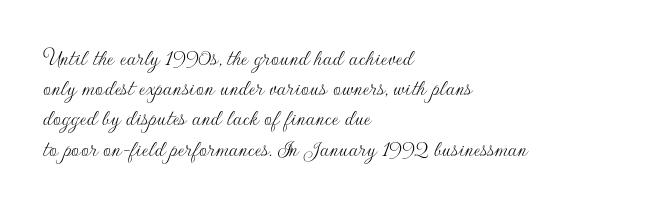
Q: Is the text bold? A: No.
Q: Is the text italic (slanted)? A: Yes.
Q: Is the text underlined? A: No.
Q: How is the paragraph aligned? A: Left-aligned.
Q: Is the spacing between letters normal or unusually wide? A: Normal.
